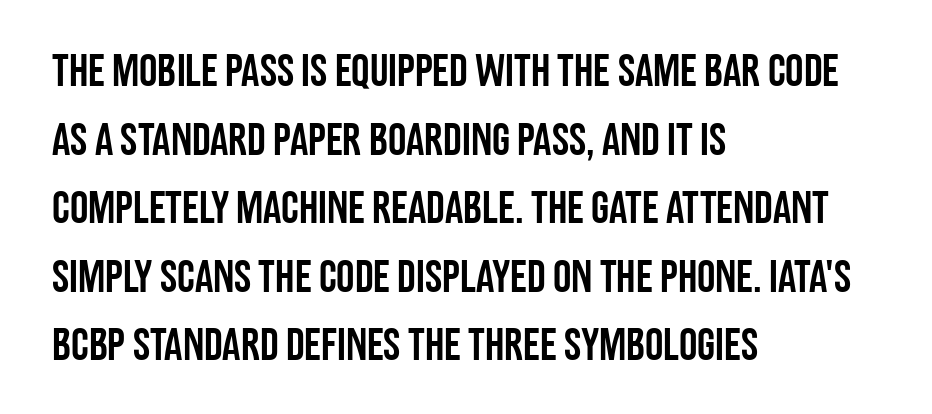
{"serif": "no", "italic": "no", "width": "condensed", "stroke_contrast": "low", "x_height": "large", "monospaced": "no", "underline": "no", "align": "left", "line_spacing": "normal", "line_spacing_ratio": 1.49, "letter_spacing": "normal", "letter_spacing_em": 0.0, "glyph_px": 46}
